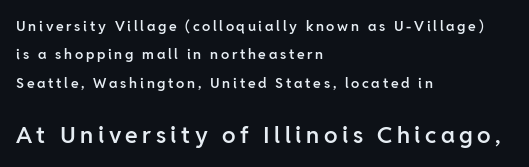
If you measured baseline to baseline, you'd find a long distance. The passage shown is semibold, sitting just below true bold. Is the lower block the larger one? Yes — the lower block carries the bigger type. Which margin do the lines hug? The left one — the right edge is uneven. The area under the type is left untouched.
